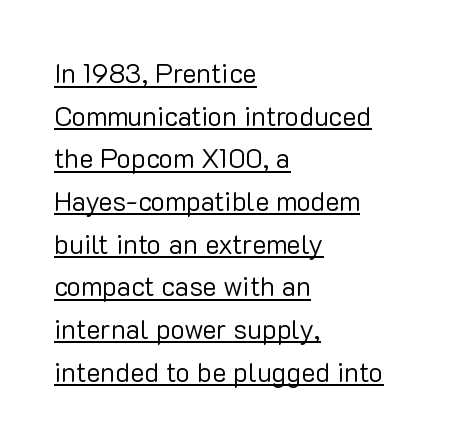
No italicization has been applied; the sample stays upright. The lines in this sample share a left origin and differ only in where they stop. This is not heavy type; no bold has been used. A rule runs beneath these lines of type.
